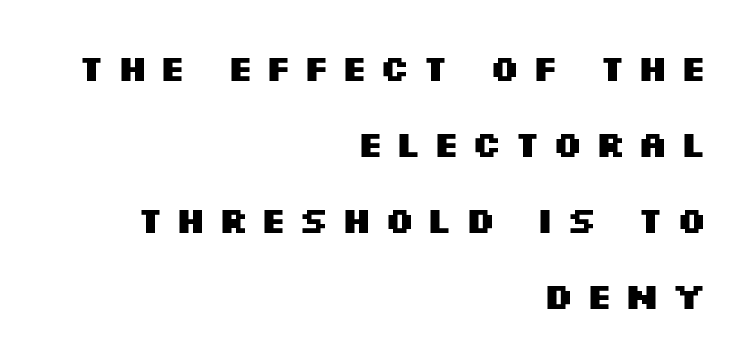
In CSS terms this would be text-align: right. These lines have a slow, spaced-out rhythm from letter to letter. No feet cap the strokes, marking this as sans-serif type. The axis of the letterforms is exactly vertical.
